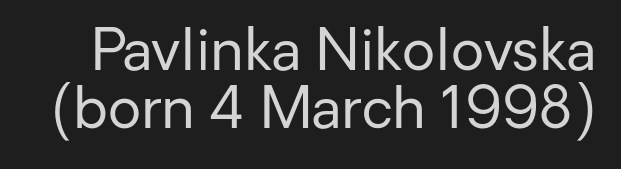
{"serif": "no", "italic": "no", "bold": "no", "weight": "regular", "width": "normal", "stroke_contrast": "low", "x_height": "medium", "monospaced": "no", "underline": "no", "line_spacing": "tight", "line_spacing_ratio": 1.0, "letter_spacing": "normal", "letter_spacing_em": 0.0, "glyph_px": 58}
